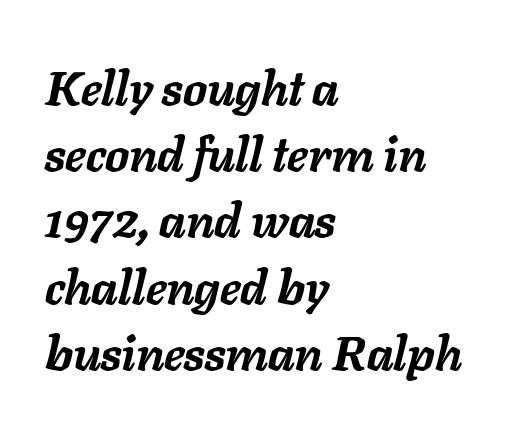
The gap between lines stays unmarked. Line beginnings align vertically; line endings do not. Letter spacing: default. The vertical gap from one line to the next is medium.
